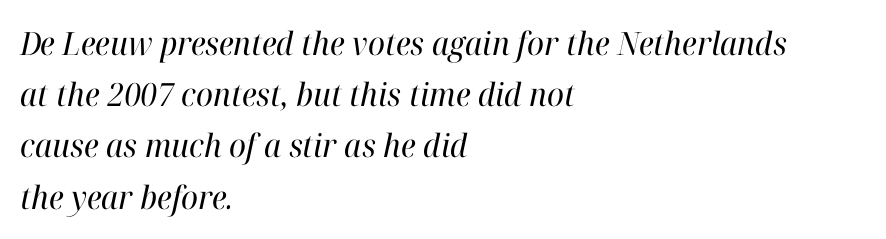
The image shows 32 px regular-weight serif type, italic (leaning right); set left-aligned, normal line spacing (1.6x), normal letter spacing, not underlined; high stroke contrast and a medium x-height.
